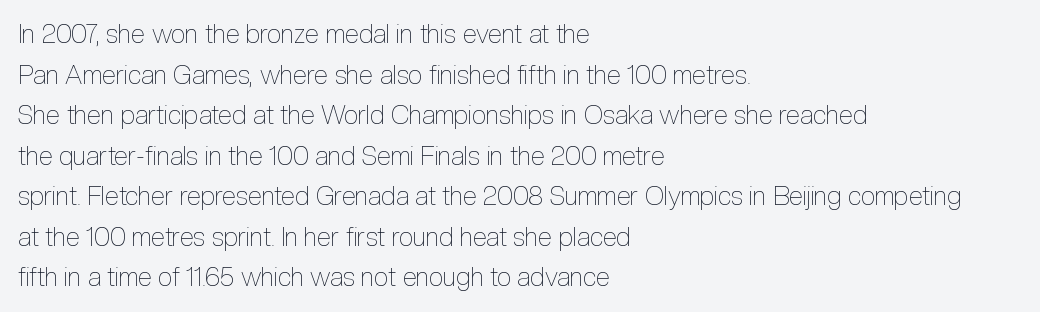
The zone under the glyphs is completely vacant. Letters have the restrained weight of plain body copy at most. Line beginnings align vertically; line endings do not. The gaps between neighbouring characters are ordinary and unremarkable.
